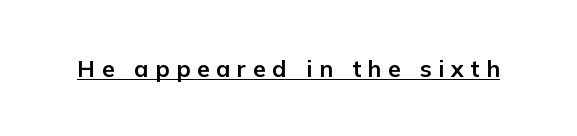
{"italic": "no", "bold": "yes", "underline": "yes", "letter_spacing": "wide", "letter_spacing_em": 0.29, "glyph_px": 23}
